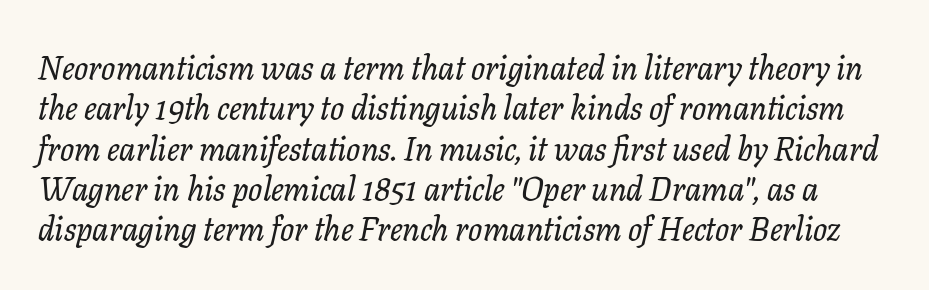
{"serif": "yes", "italic": "yes", "lean": "right", "slant_degrees": 11, "width": "normal", "stroke_contrast": "low", "x_height": "medium", "monospaced": "no", "underline": "no", "line_spacing_ratio": 1.22, "letter_spacing": "normal", "letter_spacing_em": 0.0, "glyph_px": 33}
